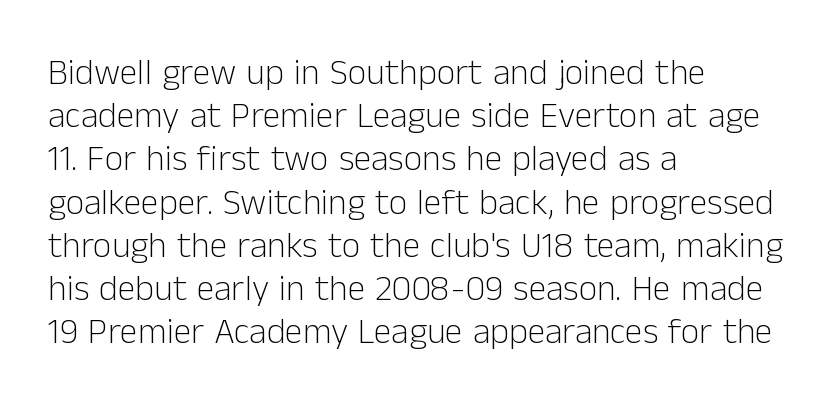
Horizontal alignment here is leftward, the default for most running prose. Descender tails drop into unmarked territory. The letters stand upright; this is a roman face. A light-to-regular cut is what we see here.
